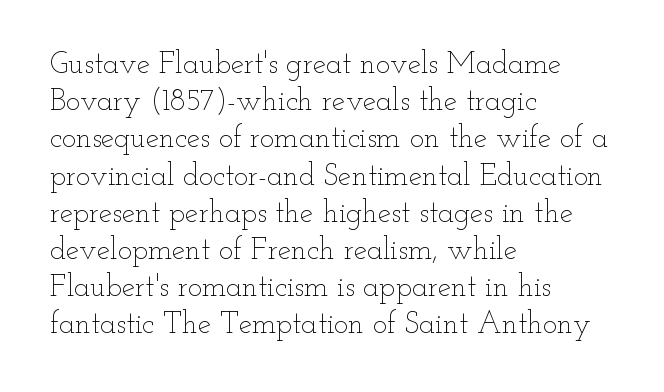
The image shows 30 px thin, wide type, upright; set left-aligned, line spacing 1.24x, normal letter spacing, not underlined; low stroke contrast and a small x-height.
